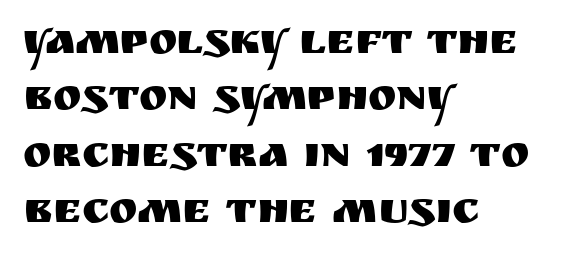
Q: Is the text italic (slanted)? A: No, it is upright.
Q: Is the typeface a serif or a sans-serif typeface? A: Sans-serif.
Q: Is the text underlined? A: No.
Q: How is the paragraph aligned? A: Left-aligned.
Q: Is the spacing between letters normal or unusually wide? A: Normal.
Q: Is the spacing between lines tight, normal or loose? A: Normal.
Q: Width (condensed, normal, or wide)? A: Normal.
Q: Stroke contrast? A: Medium.
Q: x-height? A: Large.
Q: Monospaced? A: No.
